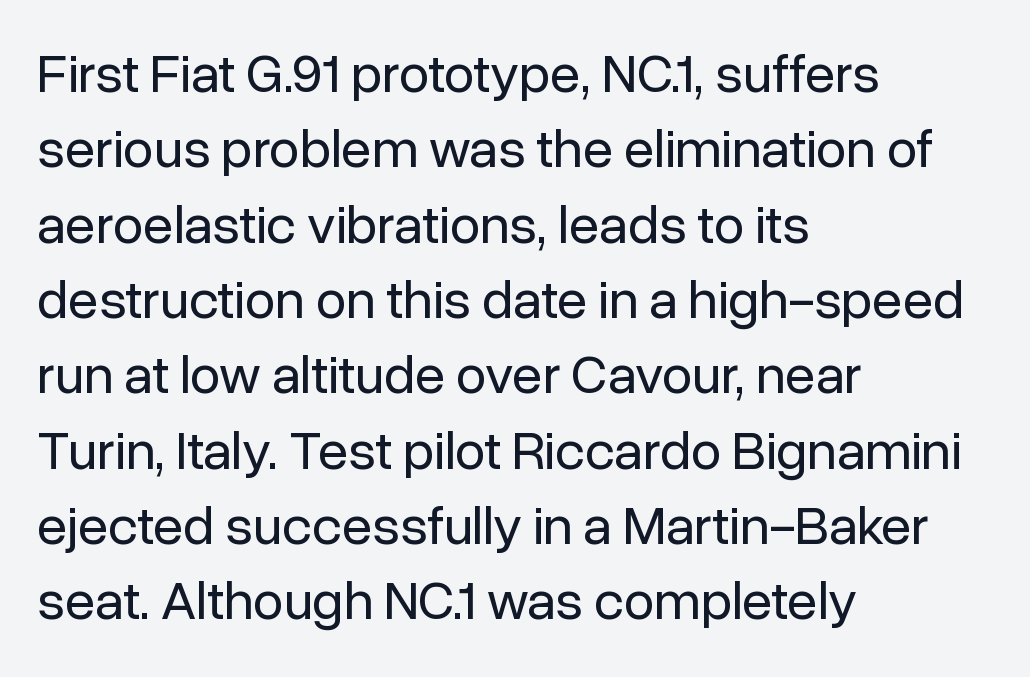
Q: Is the text bold? A: No.
Q: Is the text italic (slanted)? A: No, it is upright.
Q: Is the typeface a serif or a sans-serif typeface? A: Sans-serif.
Q: Is the text underlined? A: No.
Q: How is the paragraph aligned? A: Left-aligned.
Q: Is the spacing between letters normal or unusually wide? A: Normal.
Q: Is the spacing between lines tight, normal or loose? A: Normal.
Q: Width (condensed, normal, or wide)? A: Normal.
Q: Stroke contrast? A: Low.
Q: x-height? A: Medium.
Q: Monospaced? A: No.
